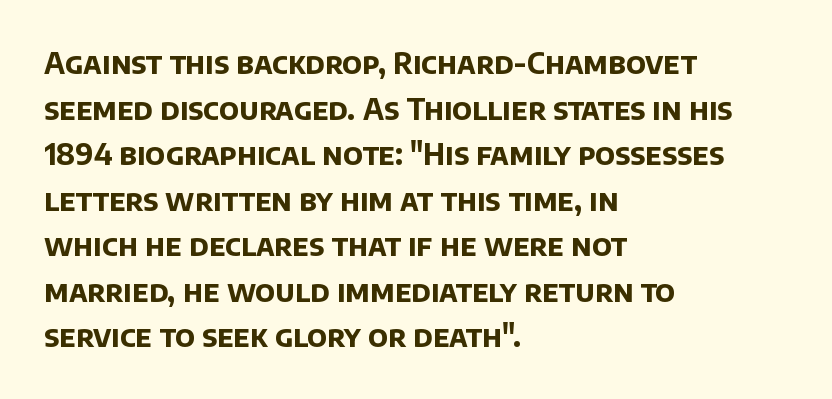
The image shows 29 px bold sans-serif type; set left-aligned, normal line spacing (1.57x), normal letter spacing, not underlined; low stroke contrast and a large x-height.
